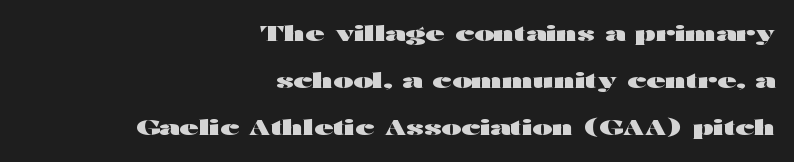
{"italic": "no", "bold": "yes", "underline": "no", "align": "right", "line_spacing": "loose", "line_spacing_ratio": 2.25, "letter_spacing": "normal", "letter_spacing_em": 0.0, "glyph_px": 21}
